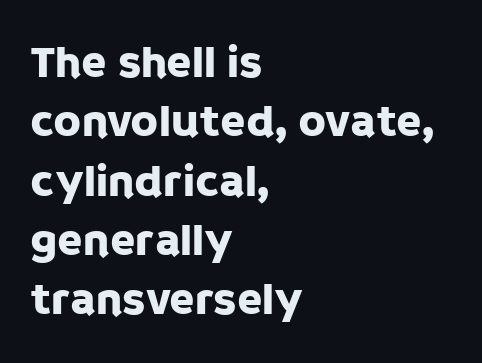
The image shows 46 px sans-serif type, upright; set left-aligned, normal line spacing (1.29x), normal letter spacing, not underlined; low stroke contrast and a large x-height.
